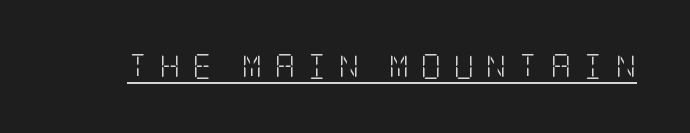
The image shows 25 px text type, upright; set unusually wide letter spacing (+0.48 em), underlined.
